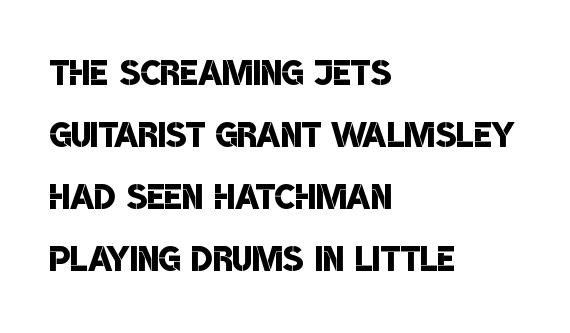
The image shows 48 px semibold, condensed sans-serif type; set left-aligned, normal line spacing (1.29x), normal letter spacing, not underlined; low stroke contrast and a large x-height.
